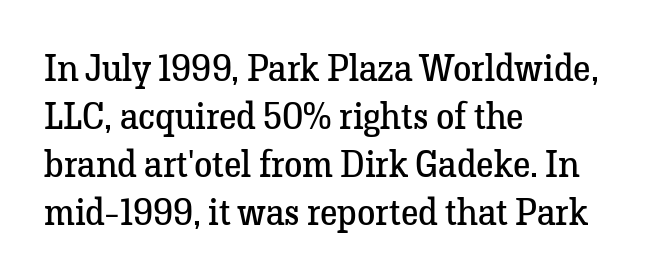
The image shows 37 px regular-weight serif type, upright; set left-aligned, normal line spacing (1.3x), normal letter spacing, not underlined; low stroke contrast and a medium x-height.
